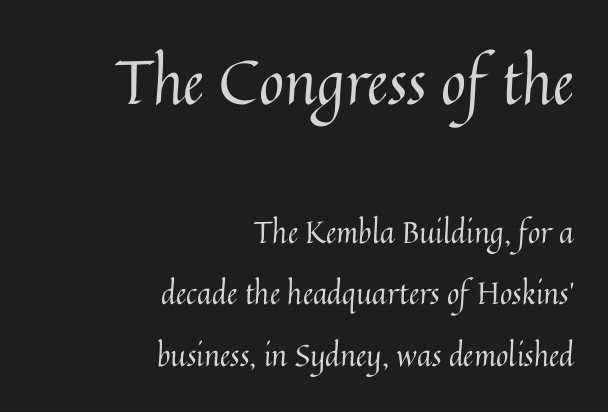
Q: Is the text bold? A: No.
Q: Is the text italic (slanted)? A: Yes.
Q: Is the text underlined? A: No.
Q: How is the paragraph aligned? A: Right-aligned.
Q: Is the spacing between letters normal or unusually wide? A: Normal.
Q: Is the spacing between lines tight, normal or loose? A: Loose.
Q: Which block of text is set in a larger size, the first (top) or the second (bottom)? A: The first (top) one.
Q: Width (condensed, normal, or wide)? A: Normal.
Q: Stroke contrast? A: Medium.
Q: x-height? A: Medium.
Q: Monospaced? A: No.
